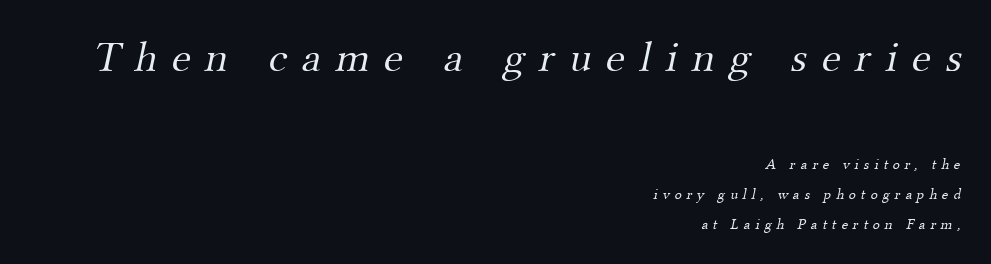
Q: Is the text bold? A: No.
Q: Is the typeface a serif or a sans-serif typeface? A: Serif.
Q: Is the text underlined? A: No.
Q: How is the paragraph aligned? A: Right-aligned.
Q: Is the spacing between letters normal or unusually wide? A: Unusually wide.
Q: Is the spacing between lines tight, normal or loose? A: Loose.
Q: Which block of text is set in a larger size, the first (top) or the second (bottom)? A: The first (top) one.
Q: Width (condensed, normal, or wide)? A: Normal.
Q: Stroke contrast? A: Medium.
Q: x-height? A: Small.
Q: Monospaced? A: No.
